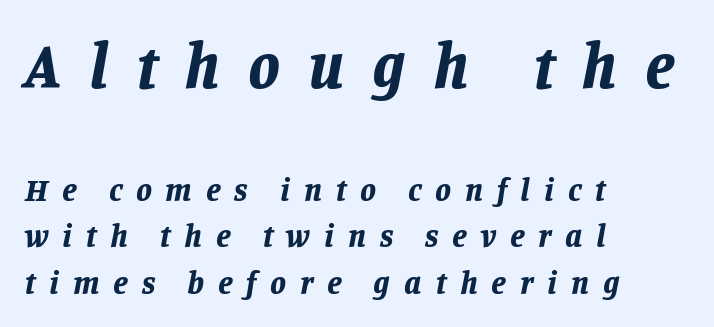
{"italic": "yes", "lean": "right", "slant_degrees": 11, "bold": "yes", "weight": "bold", "width": "normal", "stroke_contrast": "low", "x_height": "large", "monospaced": "no", "underline": "no", "align": "left", "line_spacing": "normal", "line_spacing_ratio": 1.45, "letter_spacing": "wide", "letter_spacing_em": 0.43, "larger_block": "first", "size_ratio": 2.0, "glyph_px": 64}
